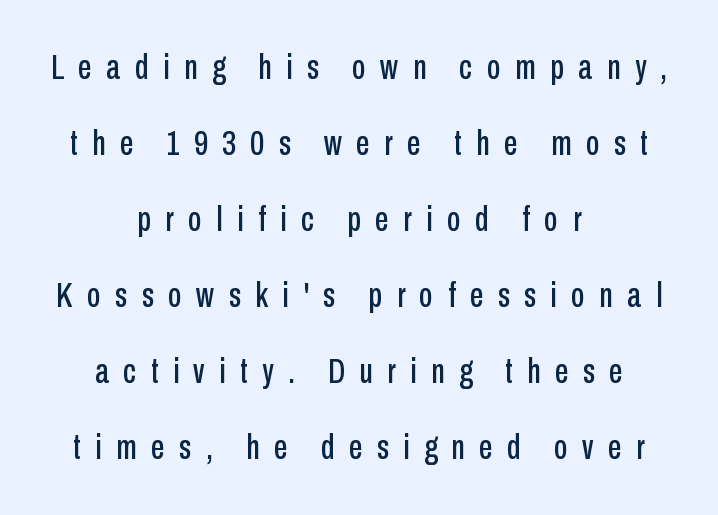
{"serif": "no", "italic": "no", "width": "condensed", "stroke_contrast": "low", "x_height": "medium", "monospaced": "no", "underline": "no", "align": "center", "line_spacing": "loose", "line_spacing_ratio": 2.17, "letter_spacing": "wide", "letter_spacing_em": 0.41, "glyph_px": 35}
